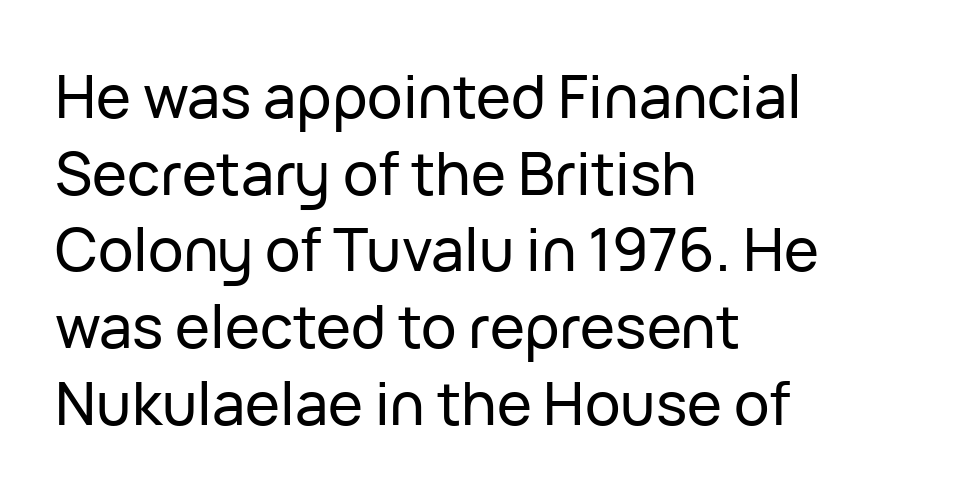
These lines are rendered in a variable-pitch font. The area under the type is left untouched. This rendering uses left alignment, leaving the right contour irregular. Caption: standard tracking, unaltered. Line spacing here is normal. Classification — sans serif.
